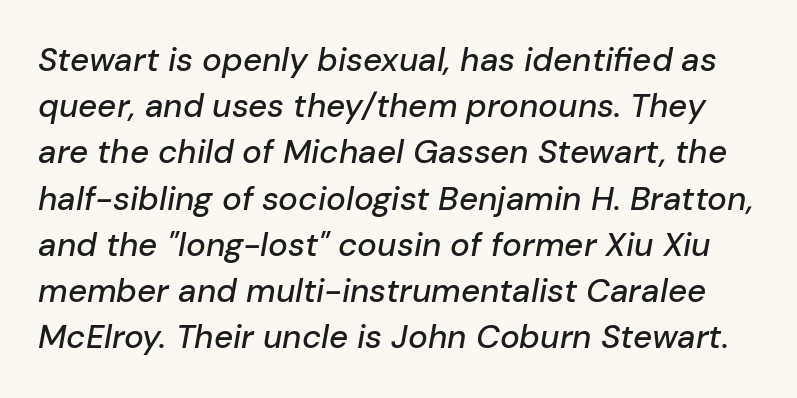
Would a proofreader flag this as italicized? Yes. Observe the ordinary spacing: letters are neighbours, not strangers. Do the characters align in a grid? No, the font is proportional. Plain, unruled lines of type. Successive baselines arrive at the customary interval.
